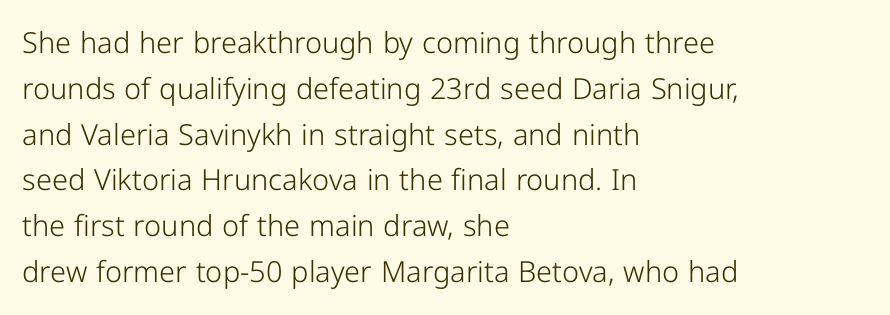
{"serif": "no", "italic": "no", "bold": "no", "weight": "light", "width": "normal", "stroke_contrast": "low", "x_height": "medium", "monospaced": "no", "underline": "no", "align": "left", "line_spacing": "normal", "line_spacing_ratio": 1.58, "letter_spacing": "normal", "letter_spacing_em": 0.0, "glyph_px": 29}
